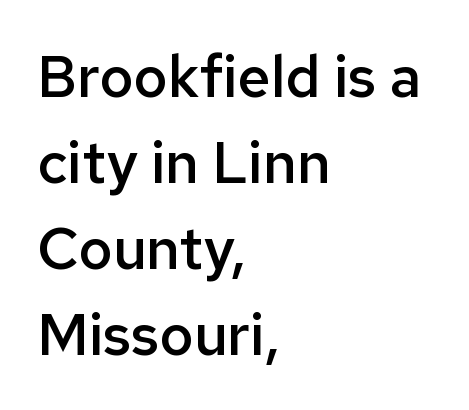
No italicization has been applied; the sample stays upright. Rows of type keep a routine distance in the vertical direction. No extra tracking has been applied to these lines. Typeset ragged right — the left edge is the straight one. These lines are rendered in a variable-pitch font. Anything drawn beneath the words? Only blank space.
